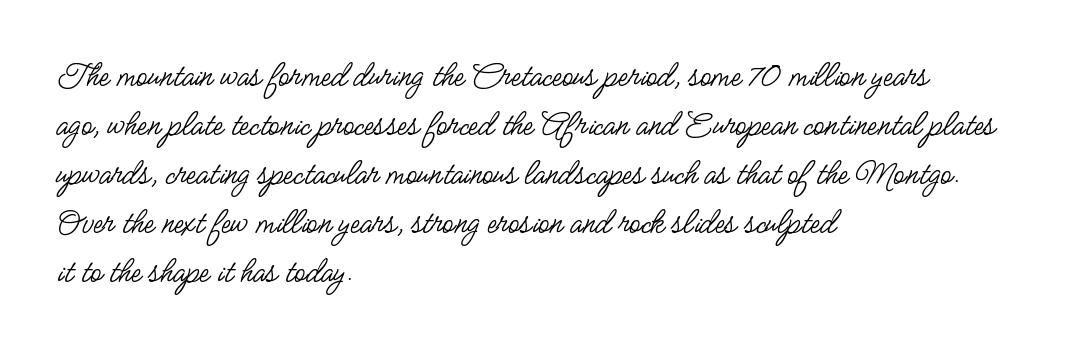
Q: Is the text bold? A: No.
Q: Is the text italic (slanted)? A: Yes.
Q: Is the typeface a serif or a sans-serif typeface? A: Sans-serif.
Q: Is the text underlined? A: No.
Q: How is the paragraph aligned? A: Left-aligned.
Q: Is the spacing between letters normal or unusually wide? A: Normal.
Q: Is the spacing between lines tight, normal or loose? A: Normal.
Q: Width (condensed, normal, or wide)? A: Condensed.
Q: Stroke contrast? A: Low.
Q: x-height? A: Small.
Q: Monospaced? A: No.
